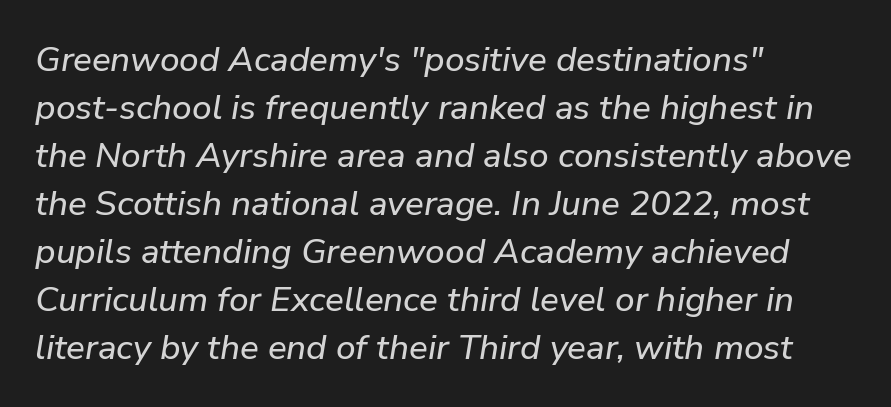
A typesetter would mark this as italic. Left-aligned paragraph, ragged on the right. Summary of vertical rhythm: regular, with standard interline spacing. Character widths vary here, with narrow letters taking less room than wide ones. The zone under the glyphs is completely vacant. Glyph-to-glyph distance matches everyday printed text.
